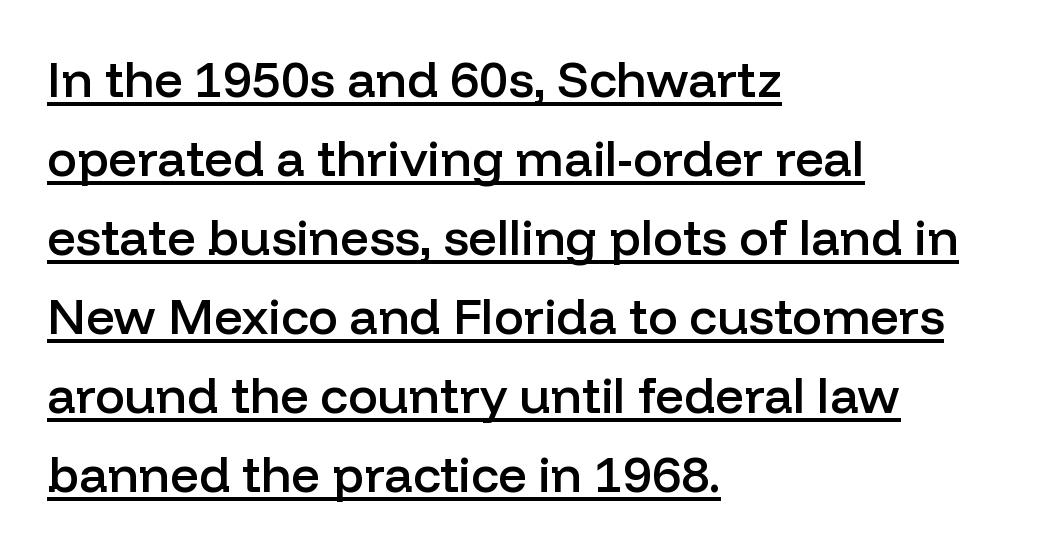
How heavy is the stroke? Medium-heavy — a semibold, shy of bold. This rendering leaves character spacing at its baseline value. This sample carries an underscore along the baseline area. This rendering uses left alignment, leaving the right contour irregular. The passage shown is typed in a proportional face where columns would drift.
